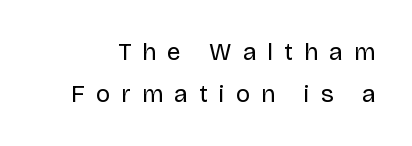
Q: Is the text bold? A: No.
Q: Is the text italic (slanted)? A: No, it is upright.
Q: Is the text underlined? A: No.
Q: Is the spacing between letters normal or unusually wide? A: Unusually wide.
